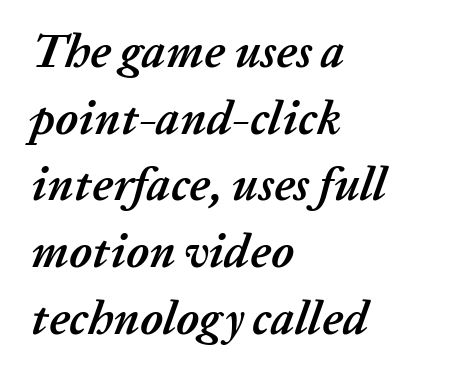
Each new line begins a customary step beneath the previous one. In CSS terms this would be text-align: left. Students, note that the glyphs here touch the page at normal intervals. The face used here is proportionally spaced, like ordinary book or web type. The passage shown leans; its letterforms are oblique.
